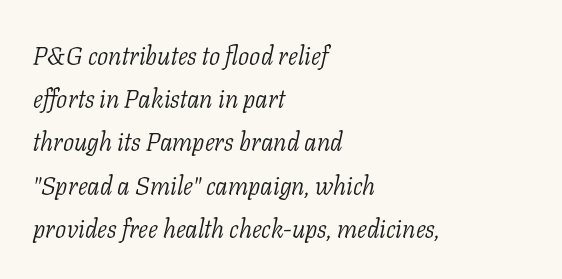
{"italic": "yes", "lean": "right", "slant_degrees": 11, "bold": "no", "underline": "no", "align": "left", "line_spacing_ratio": 1.73, "letter_spacing": "normal", "letter_spacing_em": 0.0, "glyph_px": 25}
